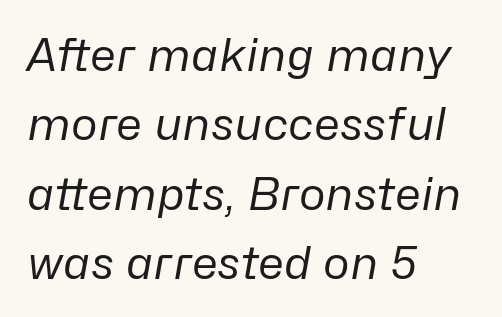
Beneath every word, the page is bare. Notice how the passage keeps a crisp vertical edge on the left only. A typesetter would call this zero additional tracking. The font's italic variant was chosen for this text. Normally led — the rows are evenly, conventionally spaced. Weight: not bold — regular or lighter.
